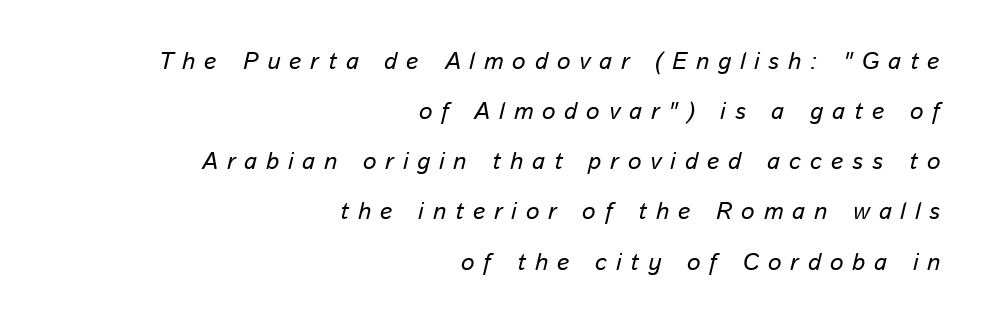
The letters are spread apart with noticeably loose tracking. Yep, that's italic — everything's leaning. The compositor pushed each line to the right boundary. Underlining? Definitely not there. Successive baselines arrive slowly, with a big drop between each.
